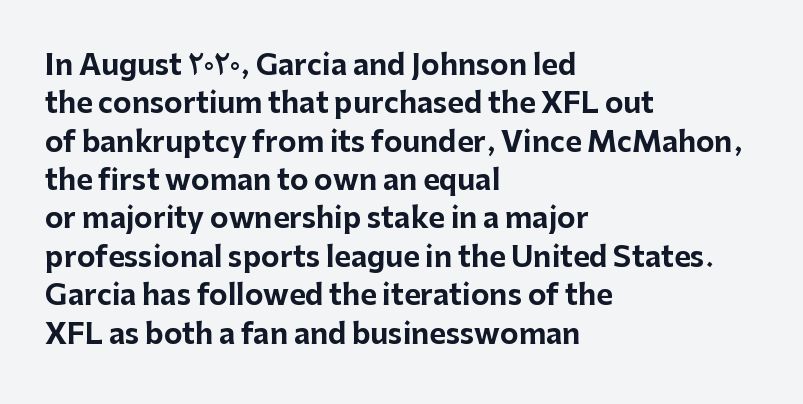
Q: Is the text bold? A: Yes.
Q: Is the text italic (slanted)? A: No, it is upright.
Q: Is the typeface a serif or a sans-serif typeface? A: Sans-serif.
Q: Is the text underlined? A: No.
Q: How is the paragraph aligned? A: Left-aligned.
Q: Is the spacing between letters normal or unusually wide? A: Normal.
Q: Is the spacing between lines tight, normal or loose? A: Normal.
Q: Width (condensed, normal, or wide)? A: Normal.
Q: Stroke contrast? A: Low.
Q: x-height? A: Medium.
Q: Monospaced? A: No.
